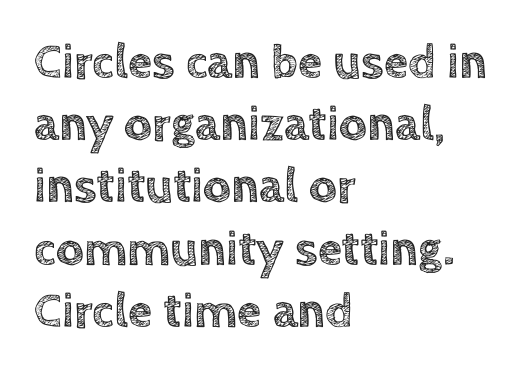
The image shows 49 px text type, upright; set left-aligned, normal line spacing (1.27x), normal letter spacing, not underlined; a large x-height.
